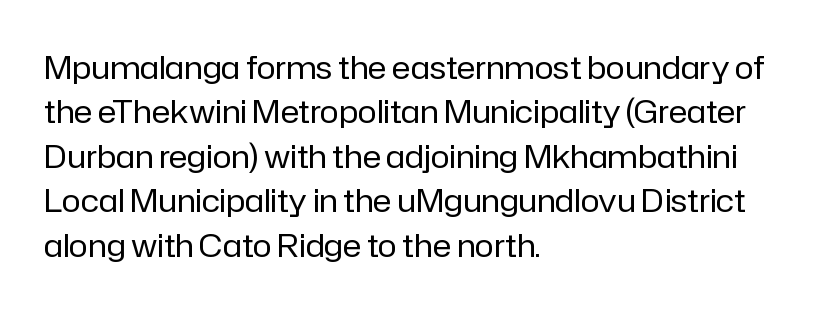
Q: Is the text bold? A: No.
Q: Is the text italic (slanted)? A: No, it is upright.
Q: Is the typeface a serif or a sans-serif typeface? A: Sans-serif.
Q: Is the text underlined? A: No.
Q: How is the paragraph aligned? A: Left-aligned.
Q: Is the spacing between letters normal or unusually wide? A: Normal.
Q: Is the spacing between lines tight, normal or loose? A: Normal.
Q: Width (condensed, normal, or wide)? A: Normal.
Q: Stroke contrast? A: Low.
Q: x-height? A: Medium.
Q: Monospaced? A: No.
